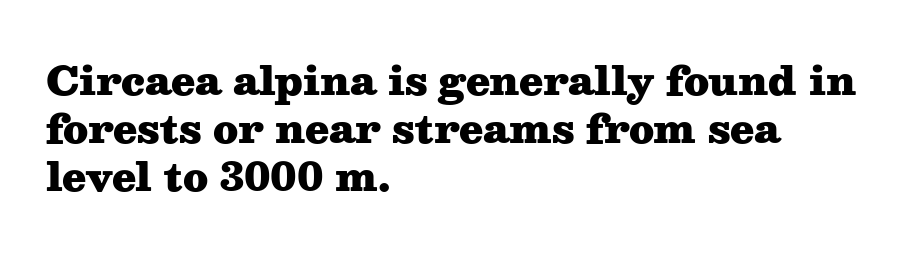
Spacing verdict: proportional, widths tailored to each character. Each letter's strokes conclude with small projecting serifs. Is the block centered? No — it sits flush against the left margin. Rule under the text: the space is simply empty. Italic? Not at all — the glyphs are vertical. These lines carry a lot of weight — the face is fully bold.
